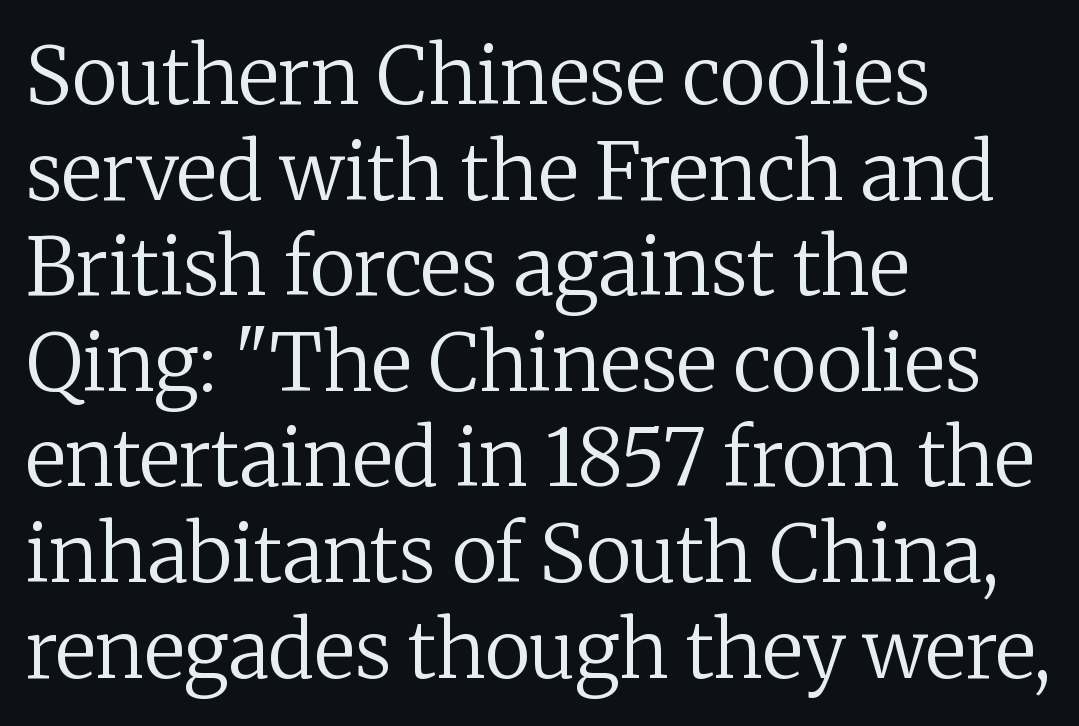
{"serif": "yes", "italic": "no", "bold": "no", "weight": "regular", "width": "normal", "stroke_contrast": "medium", "x_height": "medium", "monospaced": "no", "underline": "no", "align": "left", "line_spacing_ratio": 1.21, "letter_spacing": "normal", "letter_spacing_em": 0.0, "glyph_px": 79}
